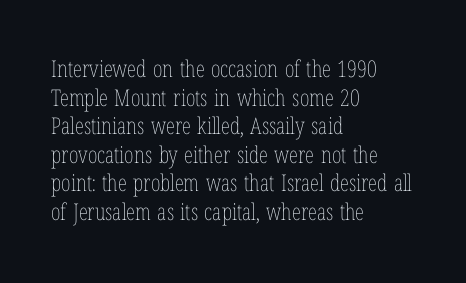
Beneath every word, the page is bare. On a weight scale, this lands at 450 or below. Look at the tracking — it's just the regular setting, nothing added. The typesetter chose a ragged-right arrangement here. Upright lettering throughout.
